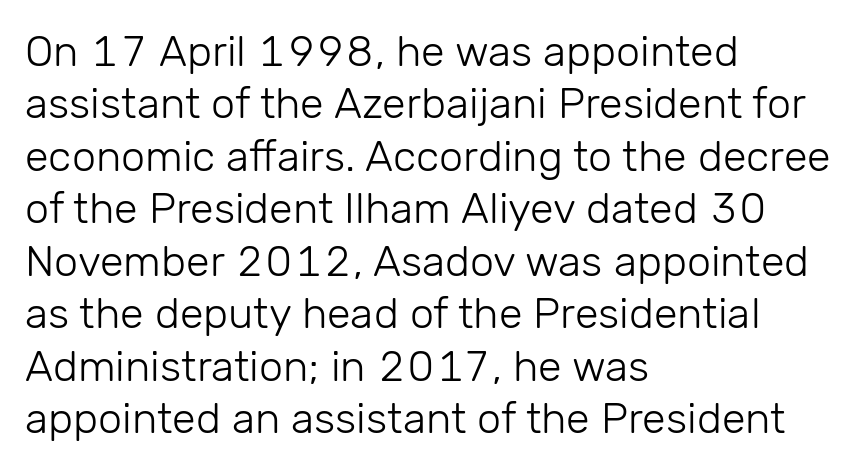
Is the type heavy? It reads as light-to-regular instead. Nothing sits at the stroke ends, so this counts as sans-serif. Default kerning and tracking; the words read as compact shapes. Every row of glyphs begins at an identical x-position on the left.
